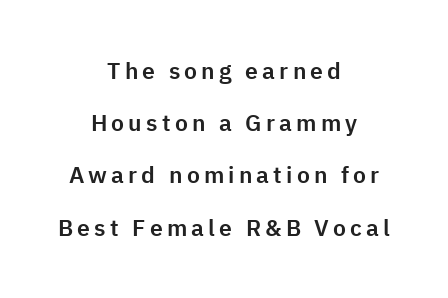
Interline gaps are noticeably wide in this sample. A bare baseline throughout the passage. These lines were composed using upright roman letters. The paragraph has two soft edges and a firm central axis.
